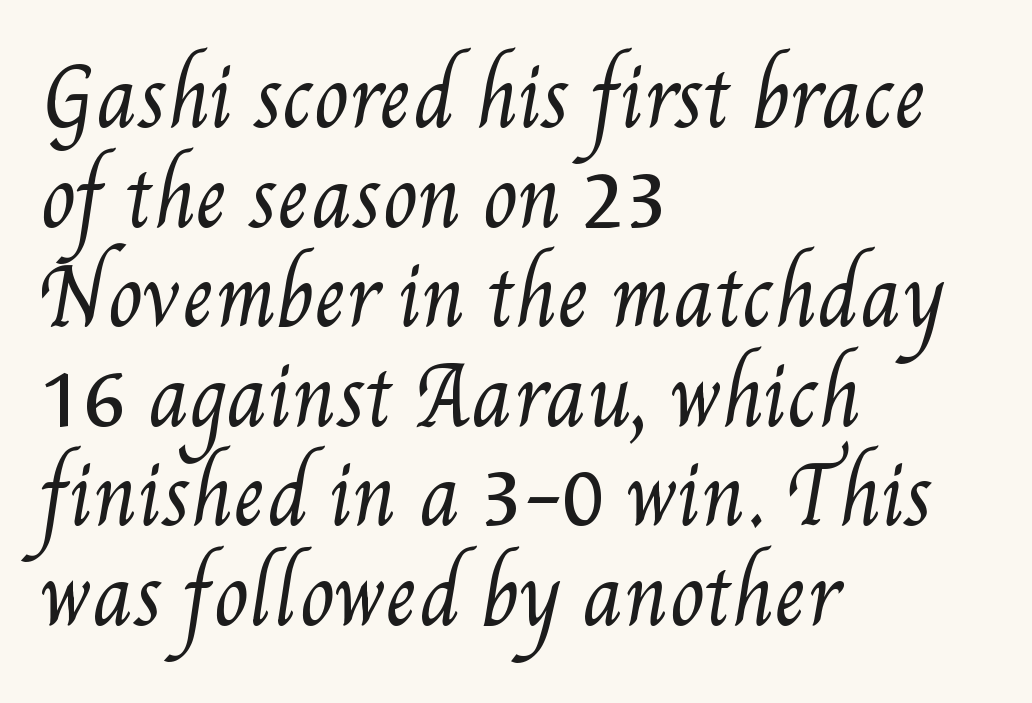
Q: Is the text bold? A: No.
Q: Is the text underlined? A: No.
Q: How is the paragraph aligned? A: Left-aligned.
Q: Is the spacing between letters normal or unusually wide? A: Normal.
Q: Is the spacing between lines tight, normal or loose? A: Normal.
Q: Width (condensed, normal, or wide)? A: Condensed.
Q: Stroke contrast? A: Medium.
Q: x-height? A: Small.
Q: Monospaced? A: No.
